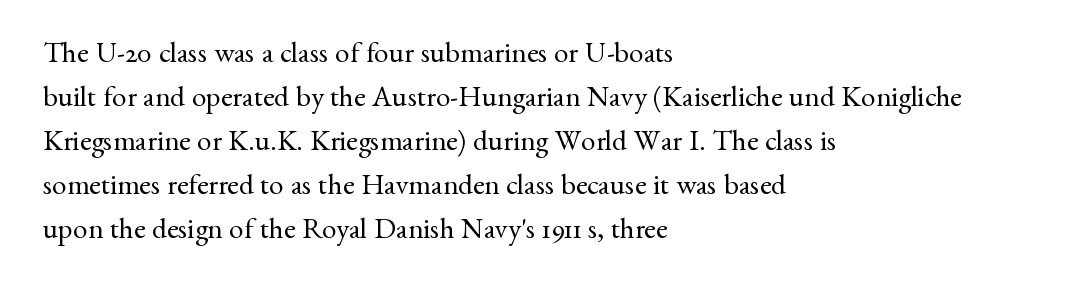
The passage shown has conventional tracking throughout. The specimen omits any rule beneath the text block's lines. Normally led — the rows are evenly, conventionally spaced. Reading down the block, your eye returns to a fixed left position each line.
